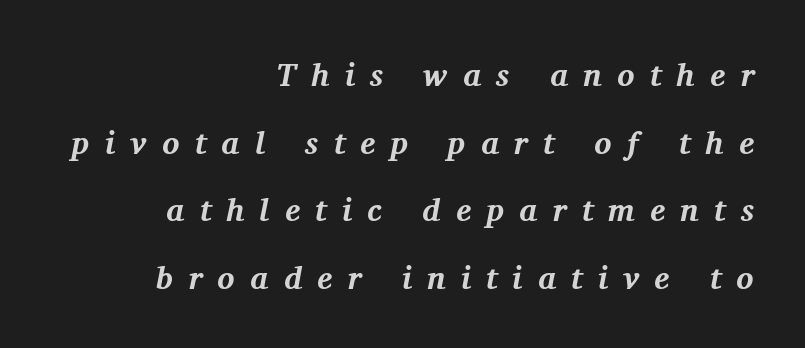
Q: Is the text bold? A: Yes.
Q: Is the text italic (slanted)? A: Yes, it leans right by about 11 degrees.
Q: Is the typeface a serif or a sans-serif typeface? A: Serif.
Q: Is the text underlined? A: No.
Q: How is the paragraph aligned? A: Right-aligned.
Q: Is the spacing between letters normal or unusually wide? A: Unusually wide.
Q: Is the spacing between lines tight, normal or loose? A: Loose.
Q: Width (condensed, normal, or wide)? A: Normal.
Q: Stroke contrast? A: Medium.
Q: x-height? A: Medium.
Q: Monospaced? A: No.
